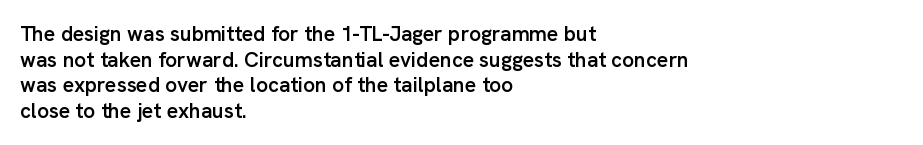
{"italic": "no", "bold": "semi", "underline": "no", "align": "left", "line_spacing_ratio": 1.22, "letter_spacing": "normal", "letter_spacing_em": 0.0, "glyph_px": 21}
